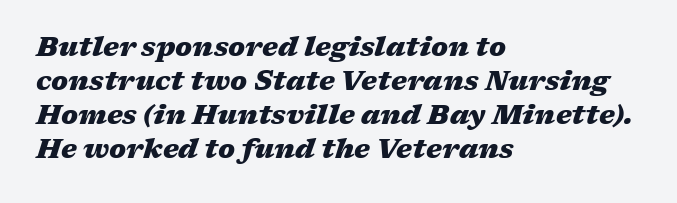
Q: Is the text bold? A: Yes.
Q: Is the text italic (slanted)? A: Yes, it leans right by about 17 degrees.
Q: Is the text underlined? A: No.
Q: How is the paragraph aligned? A: Left-aligned.
Q: Is the spacing between letters normal or unusually wide? A: Normal.
Q: Is the spacing between lines tight, normal or loose? A: Normal.
